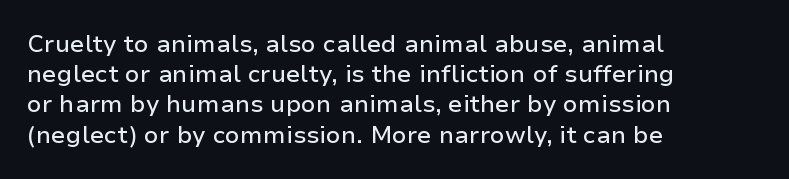
{"italic": "no", "underline": "no", "align": "left", "line_spacing": "normal", "line_spacing_ratio": 1.26, "letter_spacing": "normal", "letter_spacing_em": 0.0, "glyph_px": 24}
